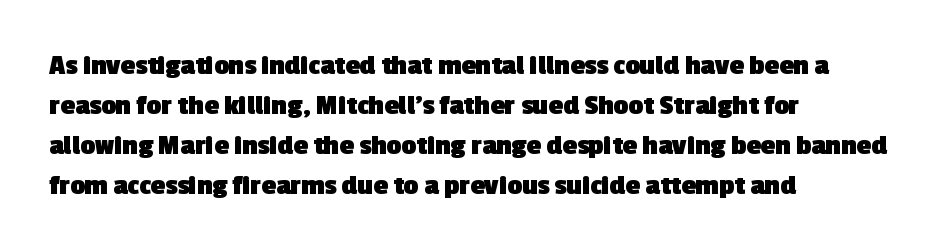
Q: Is the text bold? A: Yes.
Q: Is the typeface a serif or a sans-serif typeface? A: Sans-serif.
Q: Is the text underlined? A: No.
Q: How is the paragraph aligned? A: Left-aligned.
Q: Is the spacing between letters normal or unusually wide? A: Normal.
Q: Is the spacing between lines tight, normal or loose? A: Normal.
Q: Width (condensed, normal, or wide)? A: Normal.
Q: x-height? A: Medium.
Q: Monospaced? A: No.
